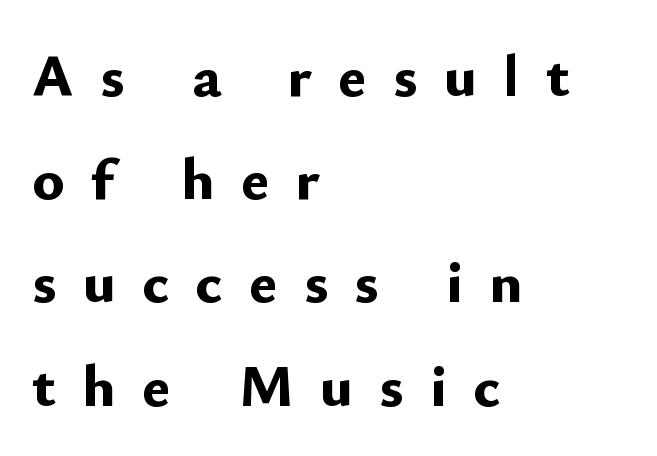
The image shows 60 px bold sans-serif type, upright; set left-aligned, line spacing 1.72x, unusually wide letter spacing (+0.44 em), not underlined; low stroke contrast and a small x-height.
